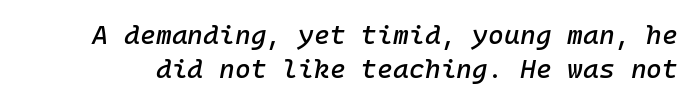
Q: Is the text italic (slanted)? A: Yes, it leans right by about 10 degrees.
Q: Is the text underlined? A: No.
Q: Is the spacing between letters normal or unusually wide? A: Normal.
Q: Is the spacing between lines tight, normal or loose? A: Normal.
